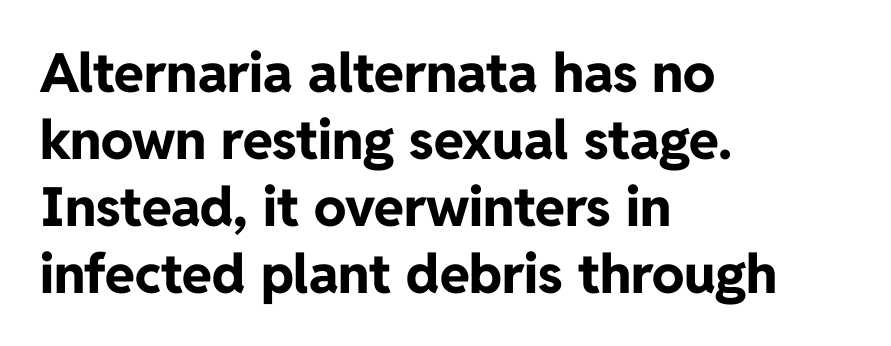
The image shows 54 px bold sans-serif type, upright; set left-aligned, line spacing 1.24x, normal letter spacing, not underlined; low stroke contrast and a medium x-height.
